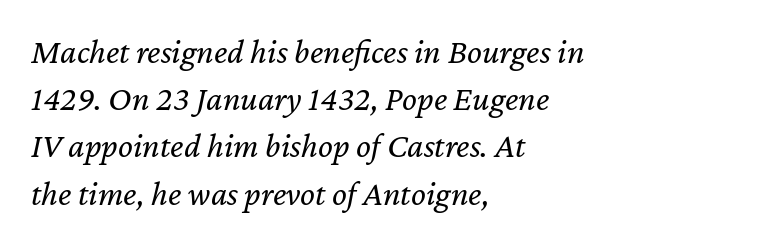
Q: Is the text bold? A: No.
Q: Is the text italic (slanted)? A: Yes, it leans right by about 12 degrees.
Q: Is the text underlined? A: No.
Q: How is the paragraph aligned? A: Left-aligned.
Q: Is the spacing between letters normal or unusually wide? A: Normal.
Q: Is the spacing between lines tight, normal or loose? A: Normal.
Q: Width (condensed, normal, or wide)? A: Normal.
Q: Stroke contrast? A: Low.
Q: x-height? A: Medium.
Q: Monospaced? A: No.
